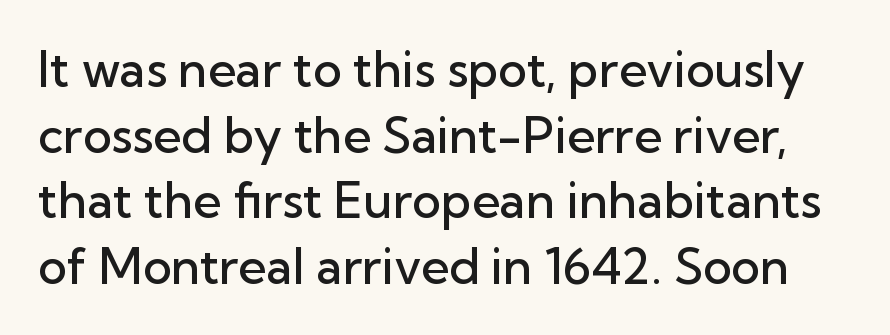
Q: Is the text bold? A: Semi-bold.
Q: Is the text italic (slanted)? A: No, it is upright.
Q: Is the typeface a serif or a sans-serif typeface? A: Sans-serif.
Q: Is the text underlined? A: No.
Q: Is the spacing between letters normal or unusually wide? A: Normal.
Q: Is the spacing between lines tight, normal or loose? A: Normal.
Q: Width (condensed, normal, or wide)? A: Normal.
Q: Stroke contrast? A: Low.
Q: x-height? A: Medium.
Q: Monospaced? A: No.
